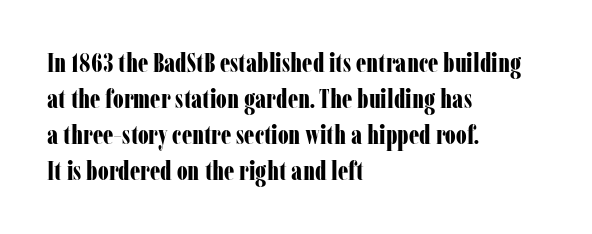
Weight: bold. Inter-character spacing is left at the font's built-in metrics. Check the space under the baseline: it is left empty. These lines sit exactly where default settings would place them. Compared with a centered layout, this one pins lines to the left instead.
